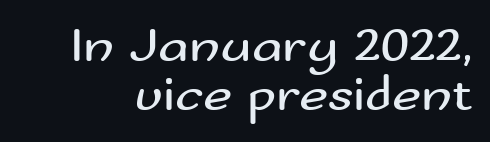
The image shows 50 px regular-weight, wide sans-serif type, upright; set tight line spacing (0.98x), normal letter spacing, not underlined; medium stroke contrast and a small x-height.
